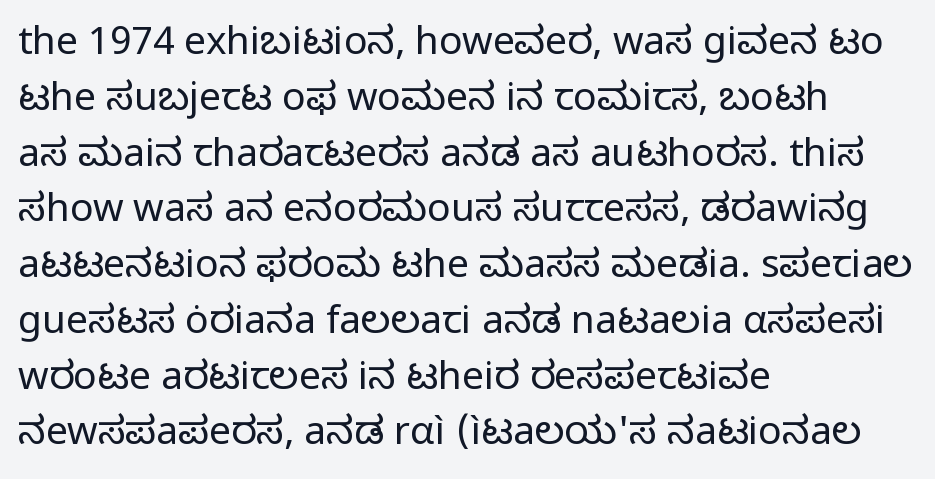
Q: Is the text bold? A: No.
Q: Is the text italic (slanted)? A: No, it is upright.
Q: Is the typeface a serif or a sans-serif typeface? A: Sans-serif.
Q: Is the text underlined? A: No.
Q: How is the paragraph aligned? A: Left-aligned.
Q: Is the spacing between letters normal or unusually wide? A: Normal.
Q: Is the spacing between lines tight, normal or loose? A: Normal.
Q: Width (condensed, normal, or wide)? A: Normal.
Q: Stroke contrast? A: Low.
Q: x-height? A: Medium.
Q: Monospaced? A: No.
